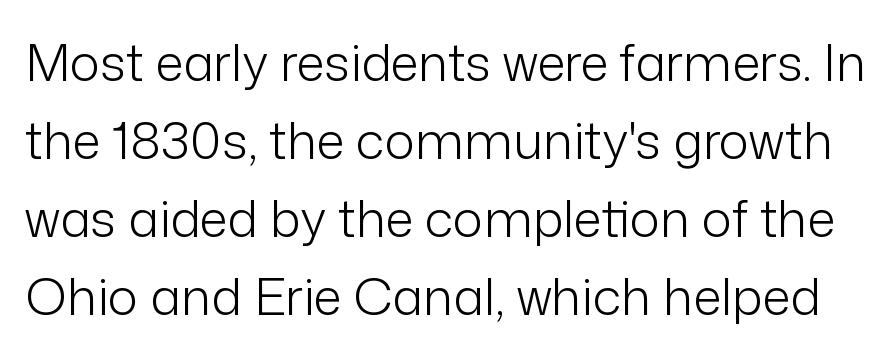
The image shows 51 px light sans-serif type, upright; set normal line spacing (1.53x), normal letter spacing, not underlined; low stroke contrast and a medium x-height.
